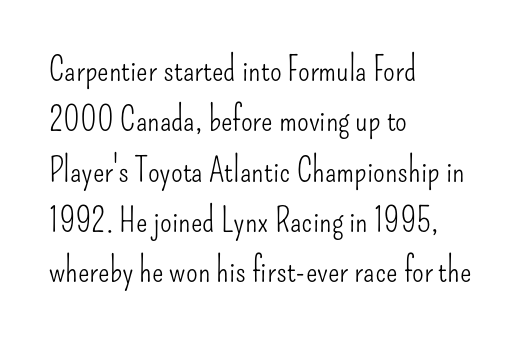
{"serif": "no", "italic": "no", "bold": "no", "weight": "light", "width": "condensed", "stroke_contrast": "low", "x_height": "small", "monospaced": "no", "underline": "no", "align": "left", "line_spacing": "normal", "line_spacing_ratio": 1.48, "letter_spacing": "normal", "letter_spacing_em": 0.0, "glyph_px": 34}
